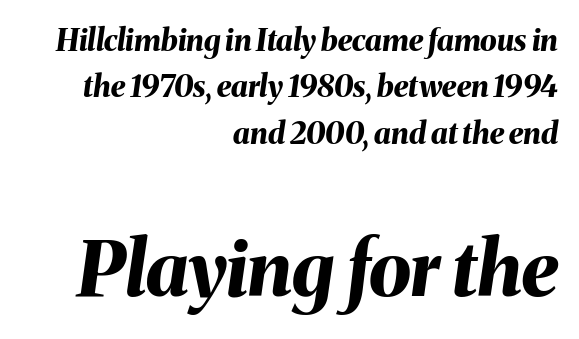
Q: Is the text bold? A: Yes.
Q: Is the text italic (slanted)? A: Yes, it leans right by about 8 degrees.
Q: Is the text underlined? A: No.
Q: How is the paragraph aligned? A: Right-aligned.
Q: Is the spacing between letters normal or unusually wide? A: Normal.
Q: Is the spacing between lines tight, normal or loose? A: Normal.
Q: Which block of text is set in a larger size, the first (top) or the second (bottom)? A: The second (bottom) one.
Q: Width (condensed, normal, or wide)? A: Normal.
Q: Stroke contrast? A: Medium.
Q: x-height? A: Medium.
Q: Monospaced? A: No.
